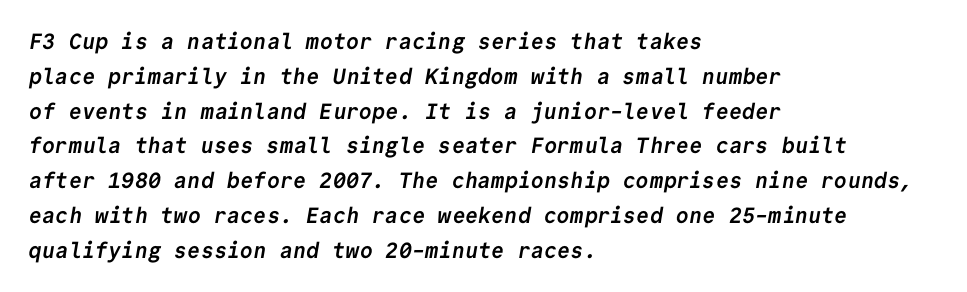
The image shows 22 px bold type; set left-aligned, normal line spacing (1.58x), normal letter spacing, not underlined.
